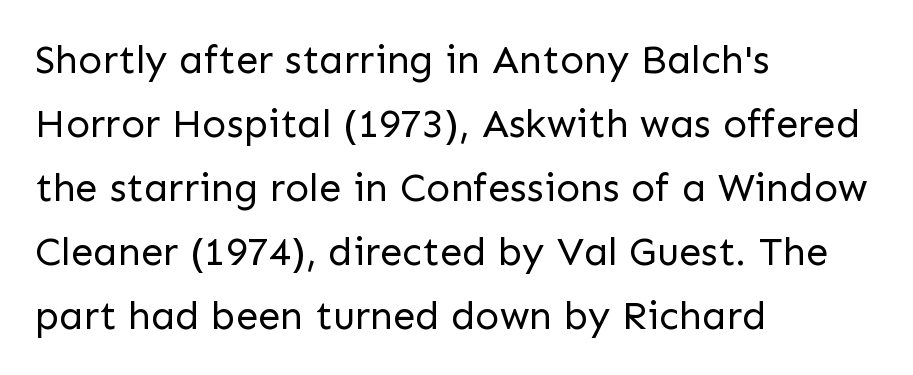
The image shows 40 px regular-weight sans-serif type, upright; set left-aligned, normal line spacing (1.6x), normal letter spacing, not underlined; low stroke contrast and a medium x-height.
